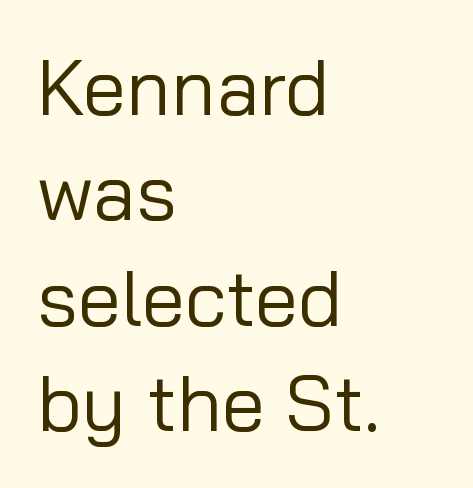
Q: Is the text bold? A: No.
Q: Is the text italic (slanted)? A: No, it is upright.
Q: Is the typeface a serif or a sans-serif typeface? A: Sans-serif.
Q: Is the text underlined? A: No.
Q: How is the paragraph aligned? A: Left-aligned.
Q: Is the spacing between letters normal or unusually wide? A: Normal.
Q: Is the spacing between lines tight, normal or loose? A: Normal.
Q: Width (condensed, normal, or wide)? A: Normal.
Q: Stroke contrast? A: Low.
Q: x-height? A: Medium.
Q: Monospaced? A: No.
